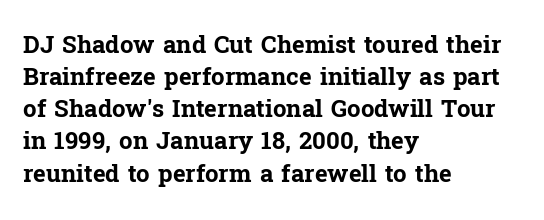
Heavy-handed strokes throughout: this text is bold. Ordinary non-slanted type is in use. The text block is weighted toward the left margin, trailing off unevenly rightward. Students, observe: this is what conventionally led text looks like. Students, note that the glyphs here touch the page at normal intervals. The words here are not underlined.
